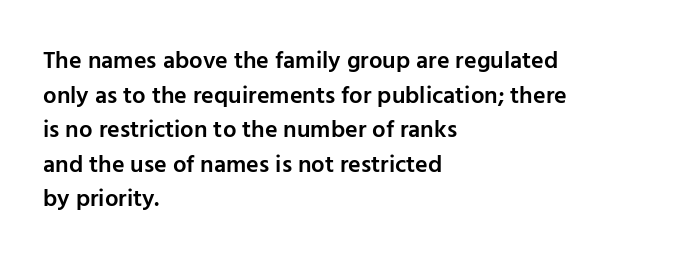
The image shows 24 px text type, upright; set left-aligned, normal line spacing (1.44x), normal letter spacing, not underlined.
